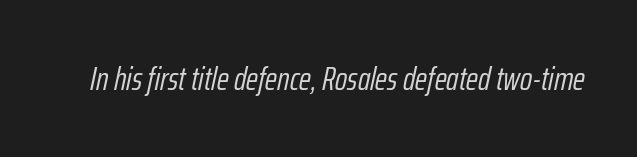
The image shows 33 px light, condensed type, italic (leaning right); set normal letter spacing, not underlined; low stroke contrast and a medium x-height.
